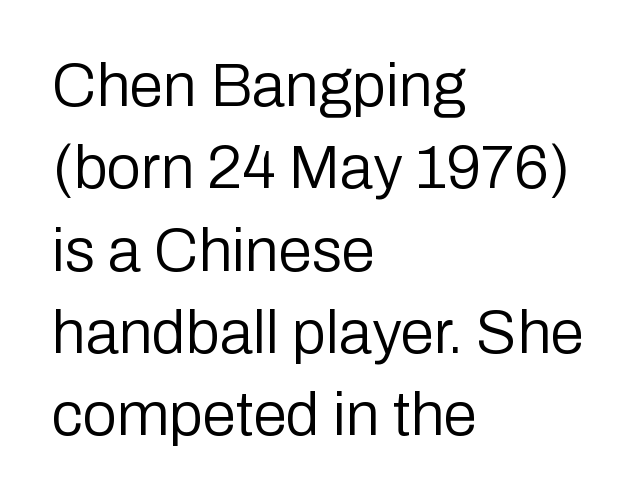
{"serif": "no", "italic": "no", "bold": "no", "weight": "regular", "width": "normal", "stroke_contrast": "low", "x_height": "medium", "monospaced": "no", "underline": "no", "align": "left", "line_spacing": "normal", "line_spacing_ratio": 1.35, "letter_spacing": "normal", "letter_spacing_em": 0.0, "glyph_px": 61}
